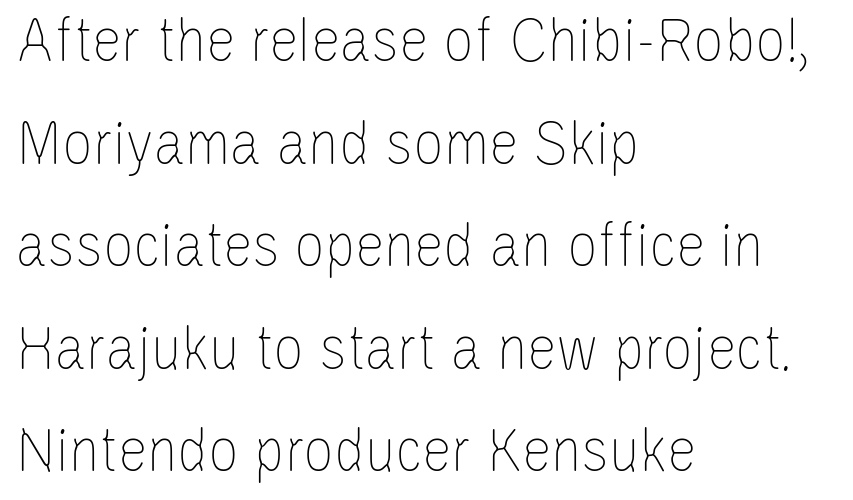
What's the leading like? Ordinary, nothing unusual. A quiet, ordinary-to-light weight characterises the typeface. Glance below the letters and you will spot only blank space. The face used here is rendered with its standard letterfit.
